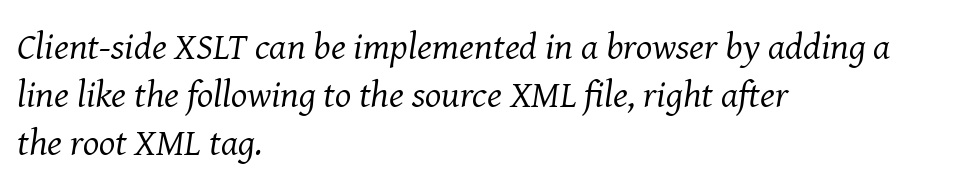
Q: Is the text bold? A: No.
Q: Is the text italic (slanted)? A: Yes, it leans right by about 8 degrees.
Q: Is the typeface a serif or a sans-serif typeface? A: Serif.
Q: Is the text underlined? A: No.
Q: How is the paragraph aligned? A: Left-aligned.
Q: Is the spacing between letters normal or unusually wide? A: Normal.
Q: Is the spacing between lines tight, normal or loose? A: Normal.
Q: Width (condensed, normal, or wide)? A: Normal.
Q: Stroke contrast? A: Medium.
Q: x-height? A: Medium.
Q: Monospaced? A: No.
